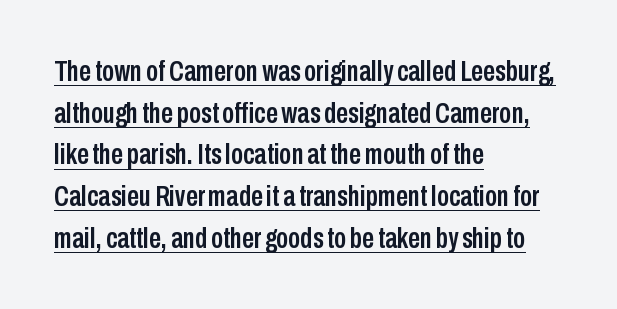
The image shows 30 px condensed sans-serif type, upright; set left-aligned, normal line spacing (1.39x), normal letter spacing, underlined; low stroke contrast and a medium x-height.
